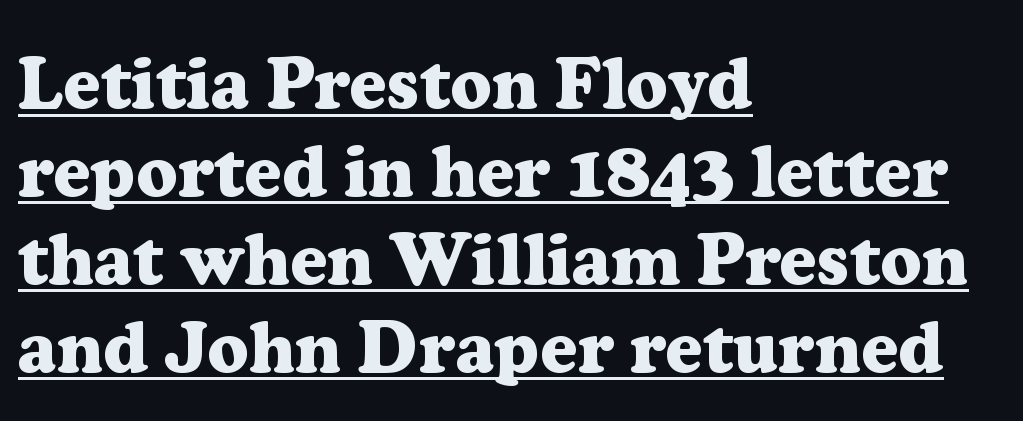
{"serif": "yes", "italic": "no", "bold": "yes", "weight": "heavy", "width": "normal", "stroke_contrast": "low", "x_height": "medium", "monospaced": "no", "underline": "yes", "align": "left", "line_spacing_ratio": 1.22, "letter_spacing": "normal", "letter_spacing_em": 0.0, "glyph_px": 72}
